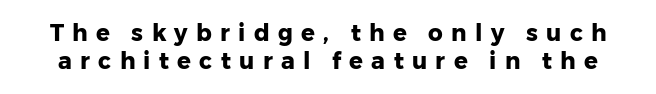
The letterforms stand isolated, each surrounded by extra space. Set as a true bold cut, around the 700 mark. Every stem runs plumb, perpendicular to the baseline. No word sits above an underline.
